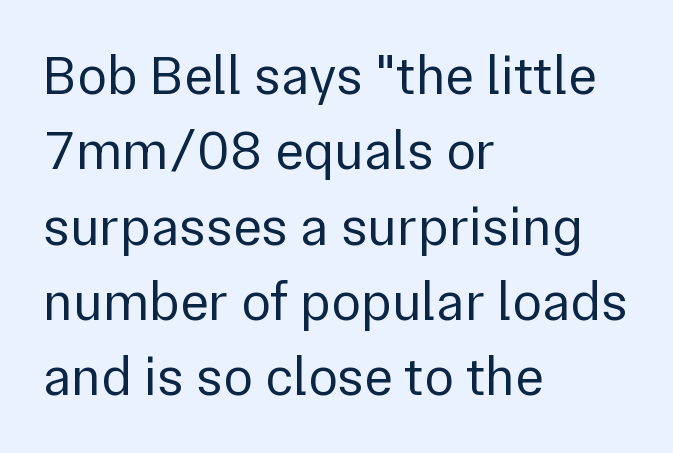
Q: Is the text bold? A: No.
Q: Is the text italic (slanted)? A: No, it is upright.
Q: Is the typeface a serif or a sans-serif typeface? A: Sans-serif.
Q: Is the text underlined? A: No.
Q: How is the paragraph aligned? A: Left-aligned.
Q: Is the spacing between letters normal or unusually wide? A: Normal.
Q: Is the spacing between lines tight, normal or loose? A: Normal.
Q: Width (condensed, normal, or wide)? A: Normal.
Q: Stroke contrast? A: Low.
Q: x-height? A: Medium.
Q: Monospaced? A: No.
